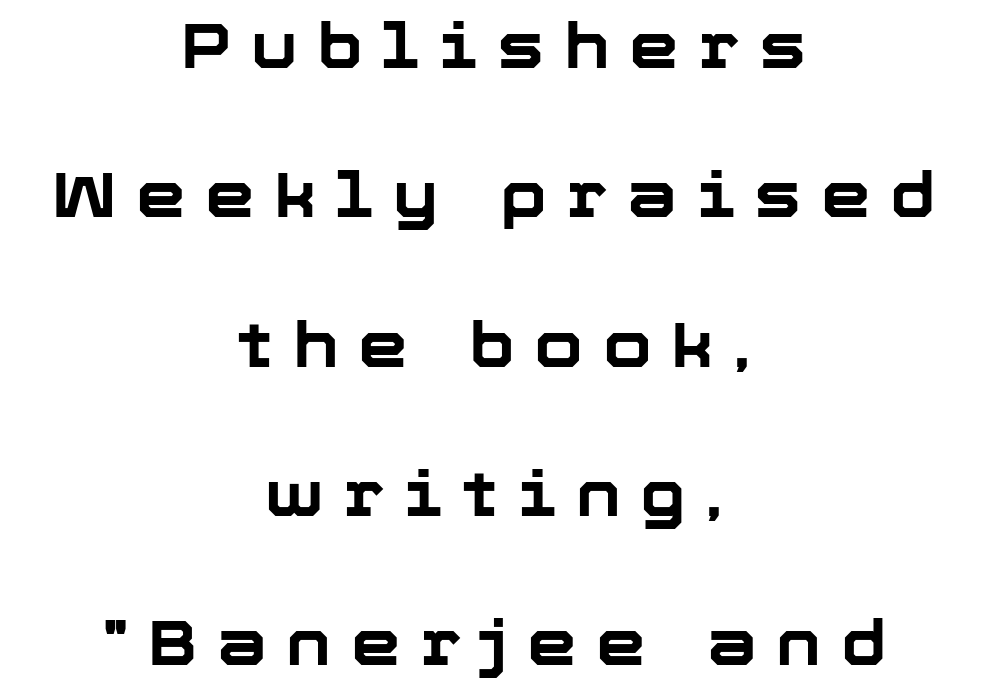
Reading down the column, the eye jumps a long way to each next line. A clean baseline with only descenders dipping below it. Each letter keeps its own natural width here, so spacing adapts to shape. Are there feet on the stems? There aren't — it's a sans. These lines were composed using upright roman letters. Students, note that the glyphs here are deliberately spaced far apart.
